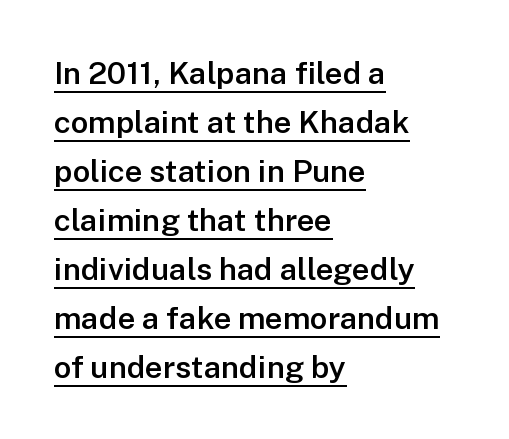
The image shows 31 px semibold sans-serif type, upright; set left-aligned, normal line spacing (1.58x), normal letter spacing, underlined; low stroke contrast and a medium x-height.
